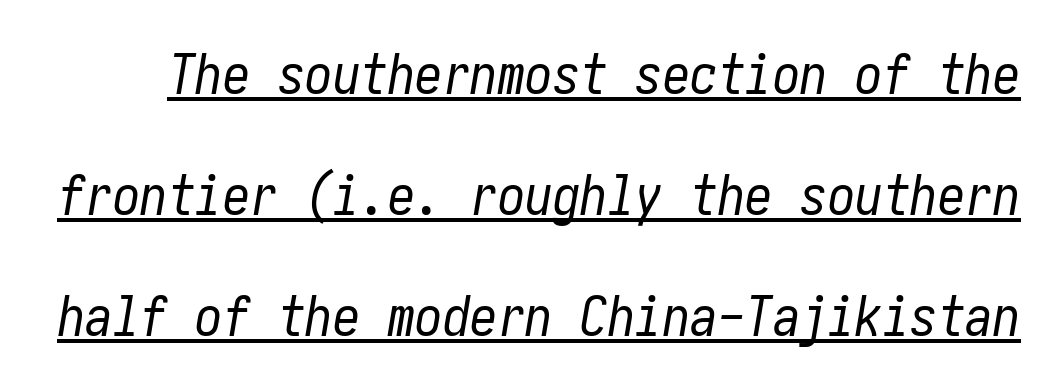
Q: Is the text bold? A: No.
Q: Is the text italic (slanted)? A: Yes, it leans right by about 10 degrees.
Q: Is the text underlined? A: Yes.
Q: Is the spacing between letters normal or unusually wide? A: Normal.
Q: Is the spacing between lines tight, normal or loose? A: Loose.
Q: Width (condensed, normal, or wide)? A: Condensed.
Q: Stroke contrast? A: Low.
Q: x-height? A: Medium.
